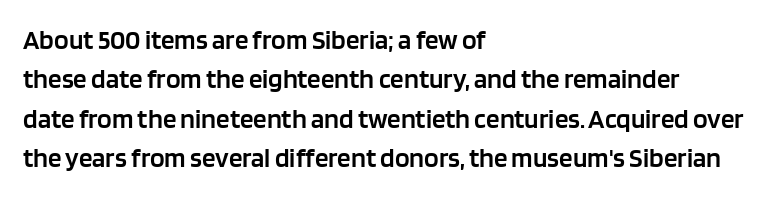
The line texture is even and compact thanks to regular tracking. The vertical gap from one line to the next is medium. It's the straight-up-and-down kind of type. I'd describe the lettering as semibold — firm but not a full bold. Layout note: lines flush left. Words float on clear page, feet unadorned.
